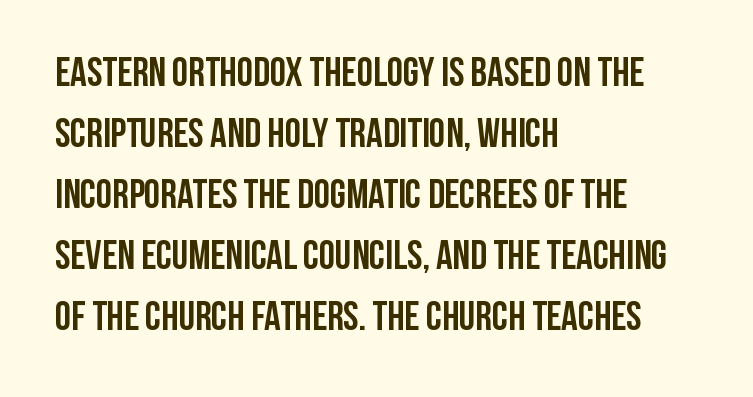
The image shows 41 px semibold, condensed sans-serif type, upright; set left-aligned, normal line spacing (1.49x), normal letter spacing, not underlined; low stroke contrast and a large x-height.
